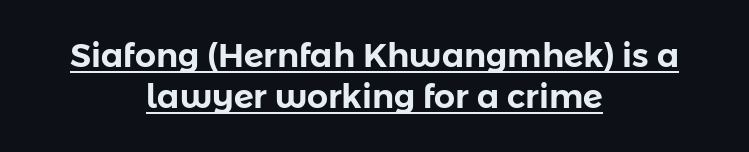
The image shows 33 px sans-serif type, upright; set centered, line spacing 1.23x, normal letter spacing, underlined; low stroke contrast and a medium x-height.
